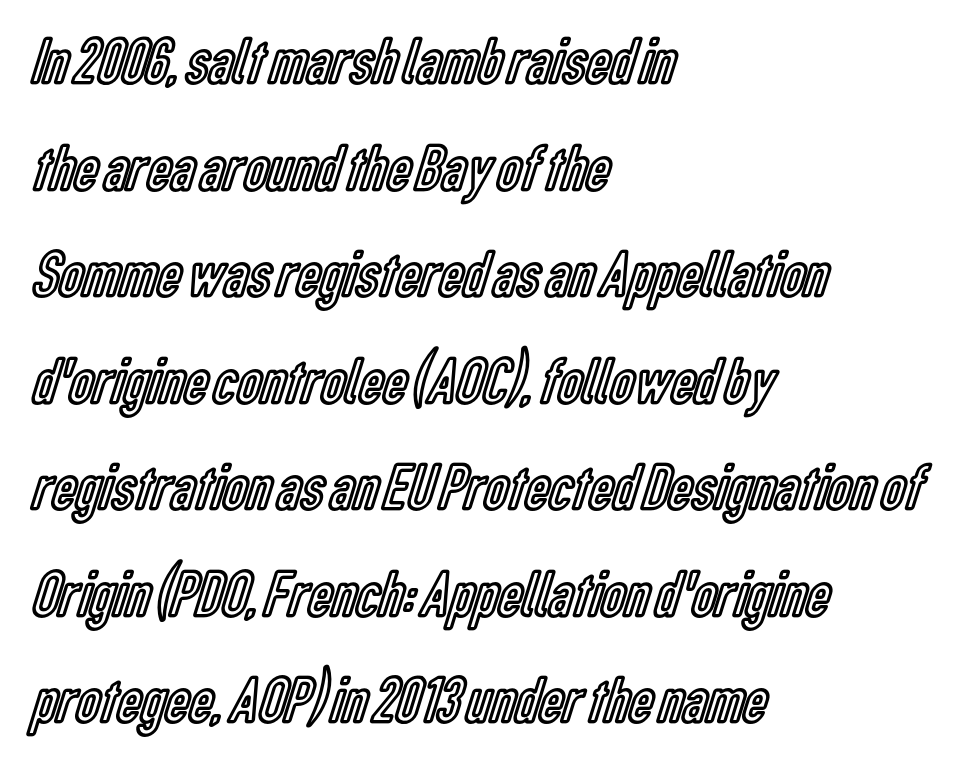
{"width": "condensed", "x_height": "medium", "monospaced": "no", "underline": "no", "align": "left", "line_spacing": "normal", "line_spacing_ratio": 1.59, "letter_spacing": "normal", "letter_spacing_em": 0.0, "glyph_px": 67}
